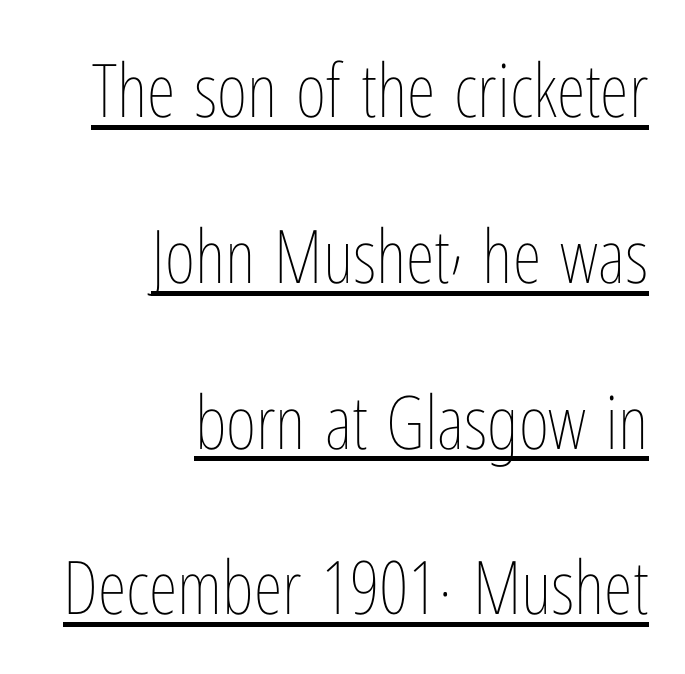
{"italic": "no", "bold": "no", "weight": "thin", "width": "condensed", "stroke_contrast": "low", "x_height": "medium", "monospaced": "no", "underline": "yes", "align": "right", "line_spacing": "loose", "line_spacing_ratio": 2.24, "letter_spacing": "normal", "letter_spacing_em": 0.0, "glyph_px": 74}
